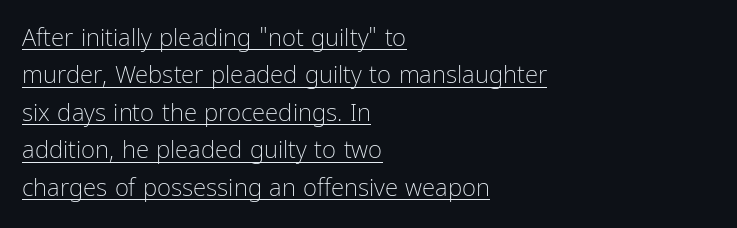
{"italic": "no", "bold": "no", "underline": "yes", "align": "left", "line_spacing": "normal", "line_spacing_ratio": 1.56, "letter_spacing": "normal", "letter_spacing_em": 0.0, "glyph_px": 24}
